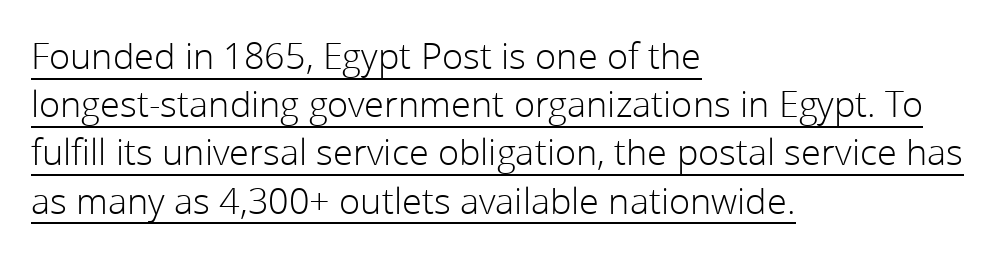
Tracking here is standard; glyphs follow each other at the usual distance. The rendered words wear a rule along their underside. Every stem runs plumb, perpendicular to the baseline. Spacing verdict: proportional, widths tailored to each character. Type style note: lacks serifs.
